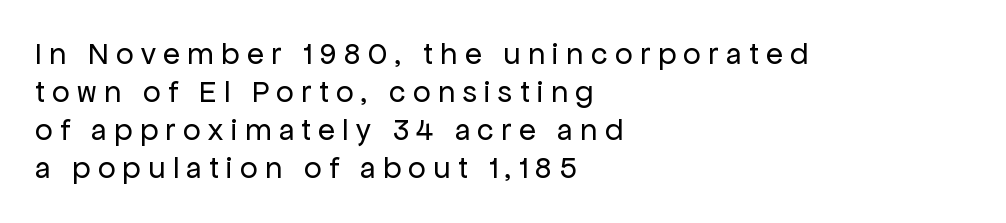
{"serif": "no", "italic": "no", "bold": "no", "weight": "regular", "width": "normal", "stroke_contrast": "low", "x_height": "medium", "monospaced": "no", "underline": "no", "align": "left", "line_spacing_ratio": 1.23, "letter_spacing": "wide", "letter_spacing_em": 0.24, "glyph_px": 31}
